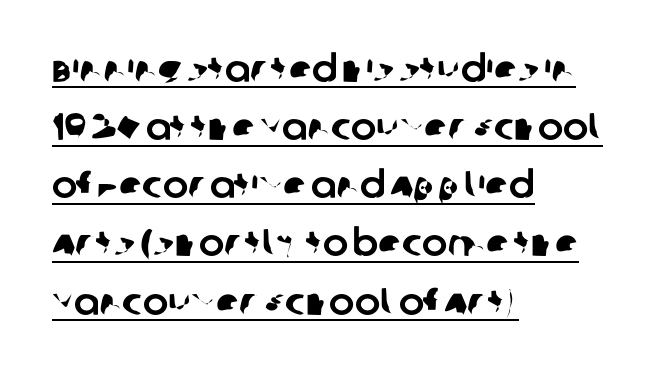
Q: Is the typeface a serif or a sans-serif typeface? A: Sans-serif.
Q: Is the text underlined? A: Yes.
Q: How is the paragraph aligned? A: Left-aligned.
Q: Is the spacing between letters normal or unusually wide? A: Normal.
Q: Is the spacing between lines tight, normal or loose? A: Normal.
Q: Width (condensed, normal, or wide)? A: Normal.
Q: Stroke contrast? A: Low.
Q: x-height? A: Large.
Q: Monospaced? A: No.
